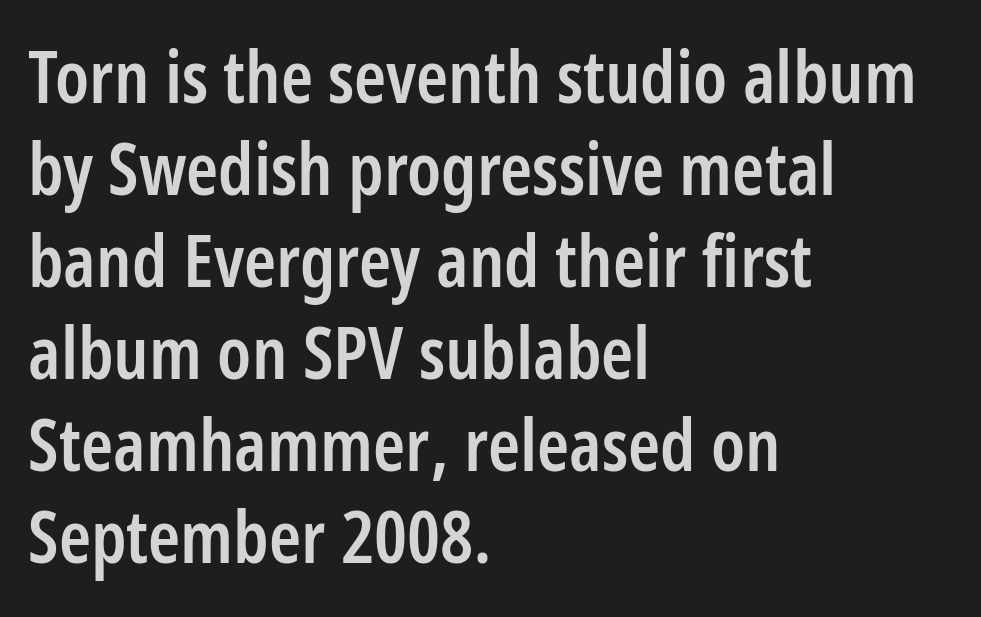
Q: Is the text bold? A: Semi-bold.
Q: Is the text italic (slanted)? A: No, it is upright.
Q: Is the typeface a serif or a sans-serif typeface? A: Sans-serif.
Q: Is the text underlined? A: No.
Q: How is the paragraph aligned? A: Left-aligned.
Q: Is the spacing between letters normal or unusually wide? A: Normal.
Q: Is the spacing between lines tight, normal or loose? A: Normal.
Q: Width (condensed, normal, or wide)? A: Condensed.
Q: Stroke contrast? A: Low.
Q: x-height? A: Medium.
Q: Monospaced? A: No.
